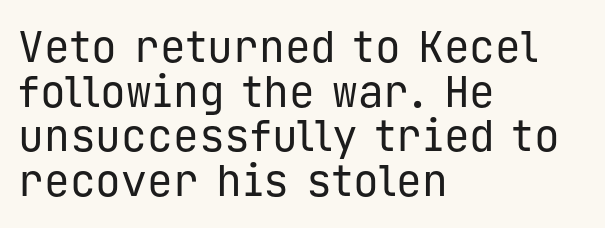
{"serif": "no", "italic": "no", "bold": "no", "weight": "regular", "width": "normal", "stroke_contrast": "low", "x_height": "medium", "monospaced": "yes", "underline": "no", "align": "left", "line_spacing": "tight", "line_spacing_ratio": 1.04, "letter_spacing": "normal", "letter_spacing_em": 0.0, "glyph_px": 43}
